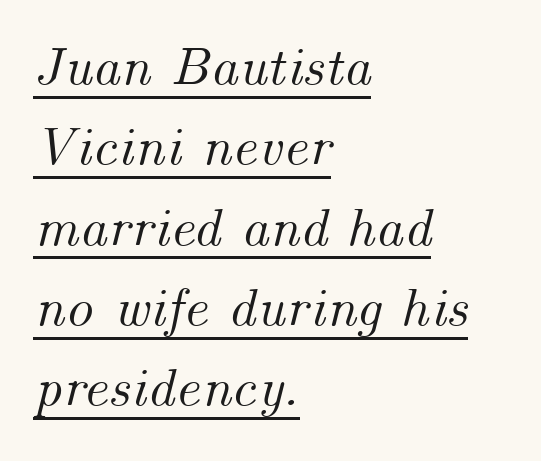
The image shows 55 px text type, italic (leaning right); set left-aligned, normal line spacing (1.46x), normal letter spacing, underlined; medium stroke contrast and a small x-height.
